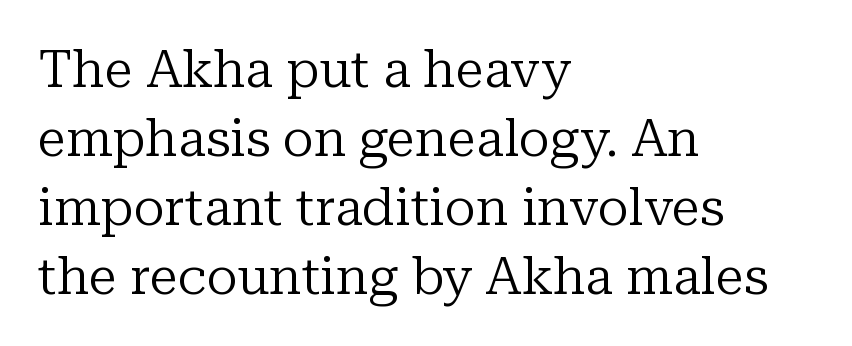
The image shows 52 px regular-weight serif type, upright; set left-aligned, normal line spacing (1.33x), normal letter spacing, not underlined; low stroke contrast and a medium x-height.
